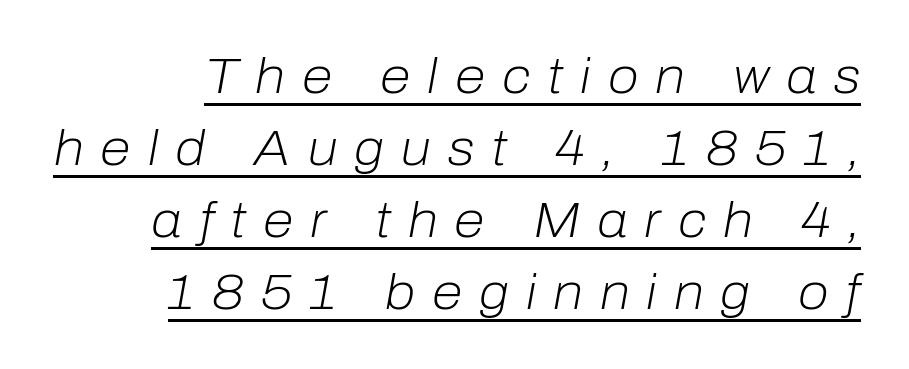
{"italic": "yes", "lean": "right", "slant_degrees": 10, "bold": "no", "weight": "light", "width": "normal", "stroke_contrast": "low", "x_height": "medium", "monospaced": "no", "underline": "yes", "line_spacing": "normal", "line_spacing_ratio": 1.44, "letter_spacing": "wide", "letter_spacing_em": 0.34, "glyph_px": 50}
